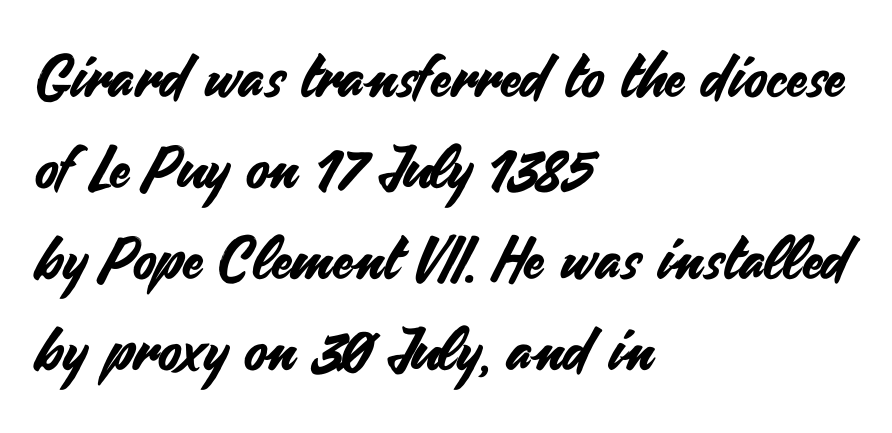
The designer went with a sans here, leaving each stem footless. Rule under the text: the space is simply empty. Here the designer chose a conventional face with non-uniform glyph widths. Letter spacing: default. In terms of leading, this rendering sits right in the middle.
